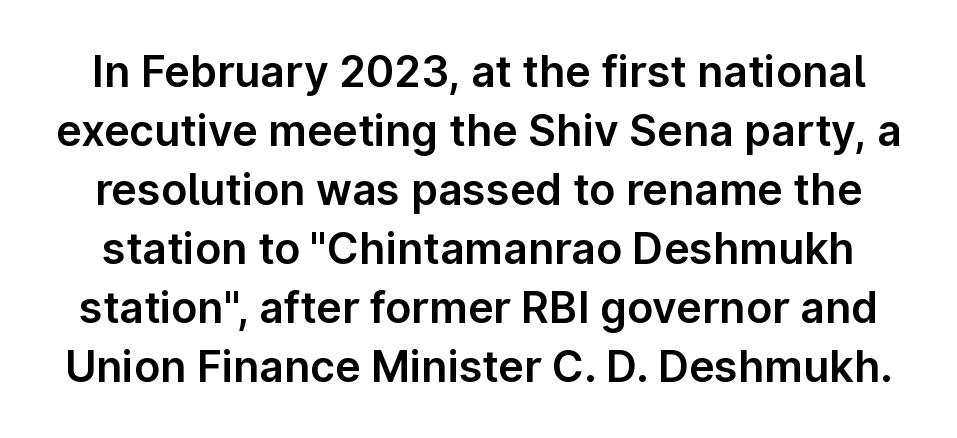
Q: Is the text italic (slanted)? A: No, it is upright.
Q: Is the typeface a serif or a sans-serif typeface? A: Sans-serif.
Q: Is the text underlined? A: No.
Q: Is the spacing between letters normal or unusually wide? A: Normal.
Q: Is the spacing between lines tight, normal or loose? A: Normal.
Q: Width (condensed, normal, or wide)? A: Normal.
Q: Stroke contrast? A: Low.
Q: x-height? A: Medium.
Q: Monospaced? A: No.
